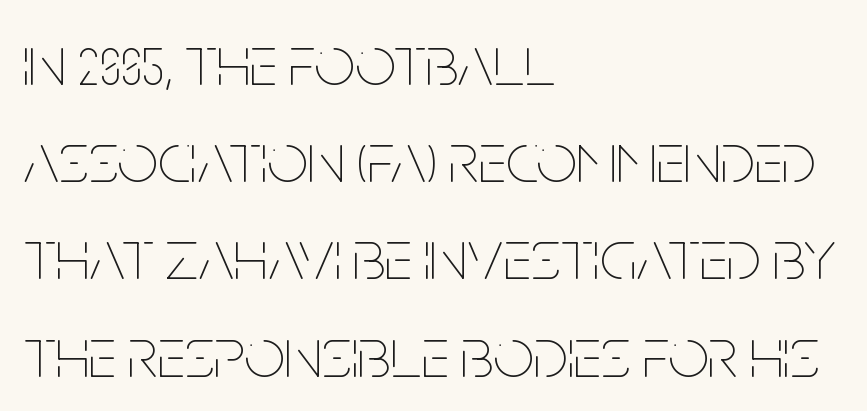
Q: Is the text bold? A: No.
Q: Is the text italic (slanted)? A: No, it is upright.
Q: Is the text underlined? A: No.
Q: How is the paragraph aligned? A: Left-aligned.
Q: Is the spacing between letters normal or unusually wide? A: Normal.
Q: Is the spacing between lines tight, normal or loose? A: Normal.
Q: Width (condensed, normal, or wide)? A: Condensed.
Q: Stroke contrast? A: Low.
Q: x-height? A: Large.
Q: Monospaced? A: No.
